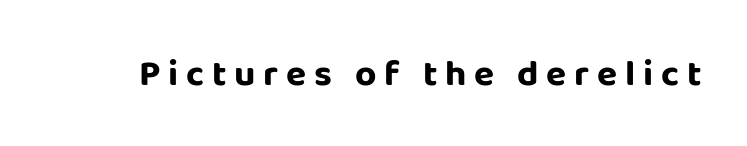
Q: Is the text bold? A: Yes.
Q: Is the text italic (slanted)? A: No, it is upright.
Q: Is the typeface a serif or a sans-serif typeface? A: Sans-serif.
Q: Is the text underlined? A: No.
Q: Is the spacing between letters normal or unusually wide? A: Unusually wide.
Q: Width (condensed, normal, or wide)? A: Normal.
Q: Stroke contrast? A: Low.
Q: x-height? A: Large.
Q: Monospaced? A: No.
